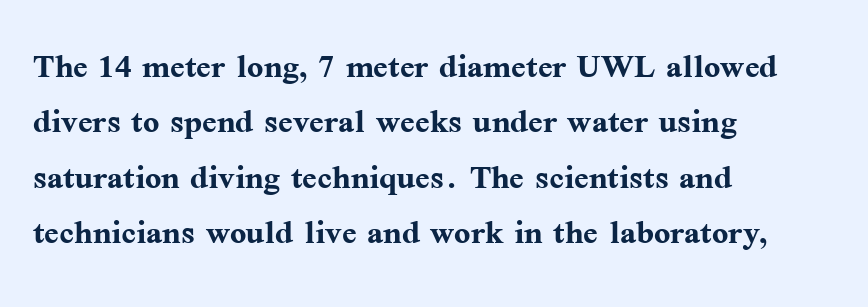
Here the glyphs are tracked normally, forming tight word shapes. Unmarked baselines from the first word to the last. Is this a fixed-width face? No — the glyphs have proportional, varying widths. Pretty heavy lettering here — definitely bold. Caption: multi-line text, flush left, ragged right.
